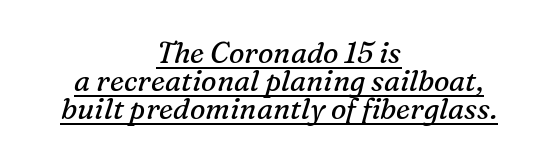
Q: Is the text bold? A: No.
Q: Is the text italic (slanted)? A: Yes, it leans right by about 16 degrees.
Q: Is the typeface a serif or a sans-serif typeface? A: Serif.
Q: Is the text underlined? A: Yes.
Q: How is the paragraph aligned? A: Centered.
Q: Is the spacing between letters normal or unusually wide? A: Normal.
Q: Is the spacing between lines tight, normal or loose? A: Tight.
Q: Width (condensed, normal, or wide)? A: Normal.
Q: Stroke contrast? A: Medium.
Q: x-height? A: Medium.
Q: Monospaced? A: No.
